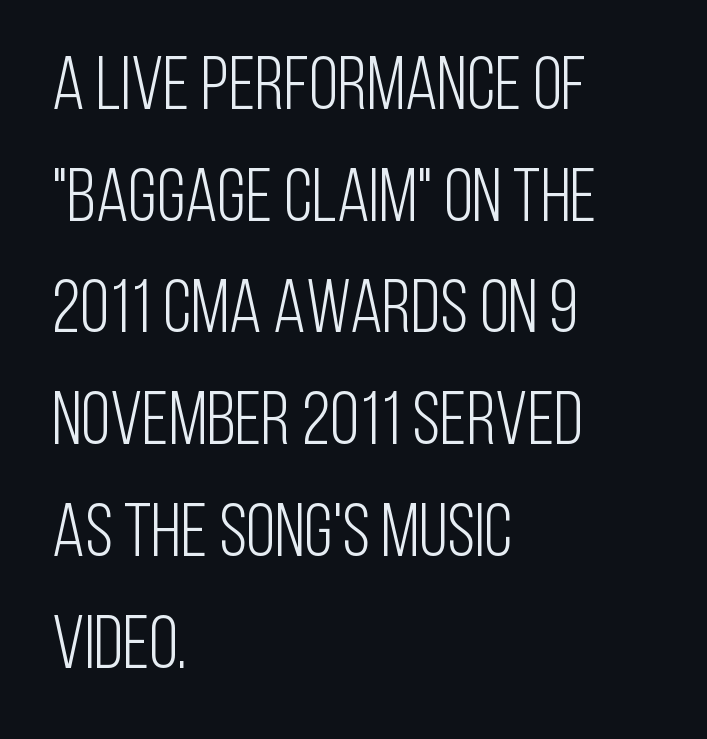
{"serif": "no", "italic": "no", "bold": "no", "weight": "light", "width": "condensed", "stroke_contrast": "low", "x_height": "large", "monospaced": "no", "underline": "no", "align": "left", "line_spacing": "normal", "line_spacing_ratio": 1.49, "letter_spacing": "normal", "letter_spacing_em": 0.0, "glyph_px": 75}
